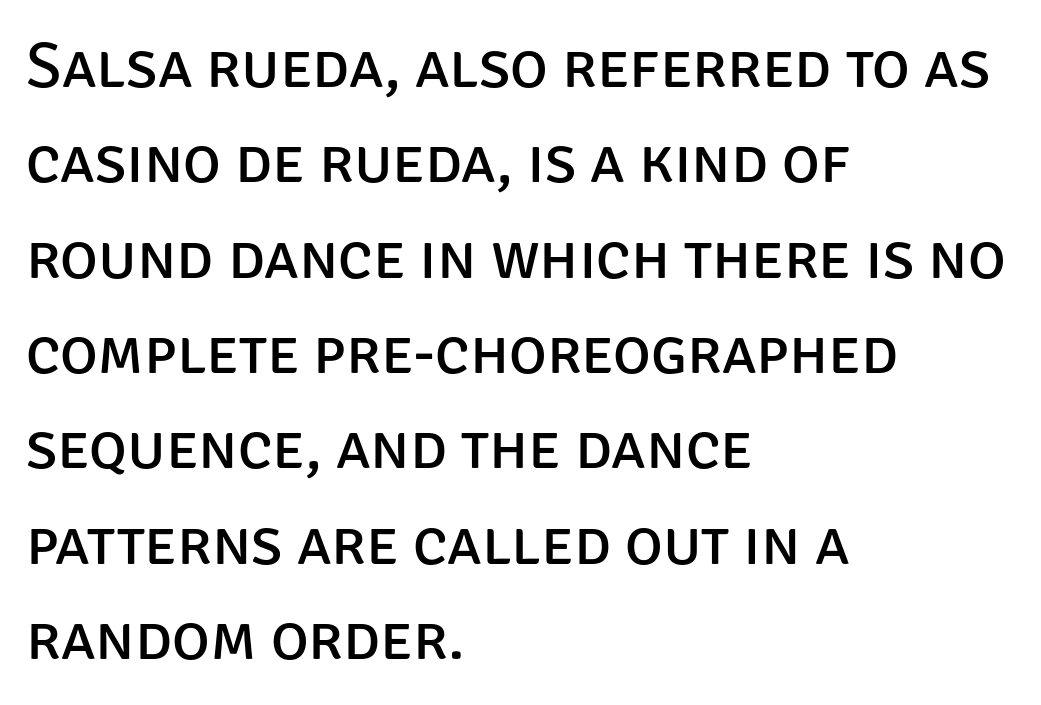
Unlike italic type, these characters show no tilt at all. Tracking value appears to be zero — textbook default spacing. Quick note: underline off. Every row of glyphs begins at an identical x-position on the left. You could not count columns in this text — the font is proportionally spaced.
